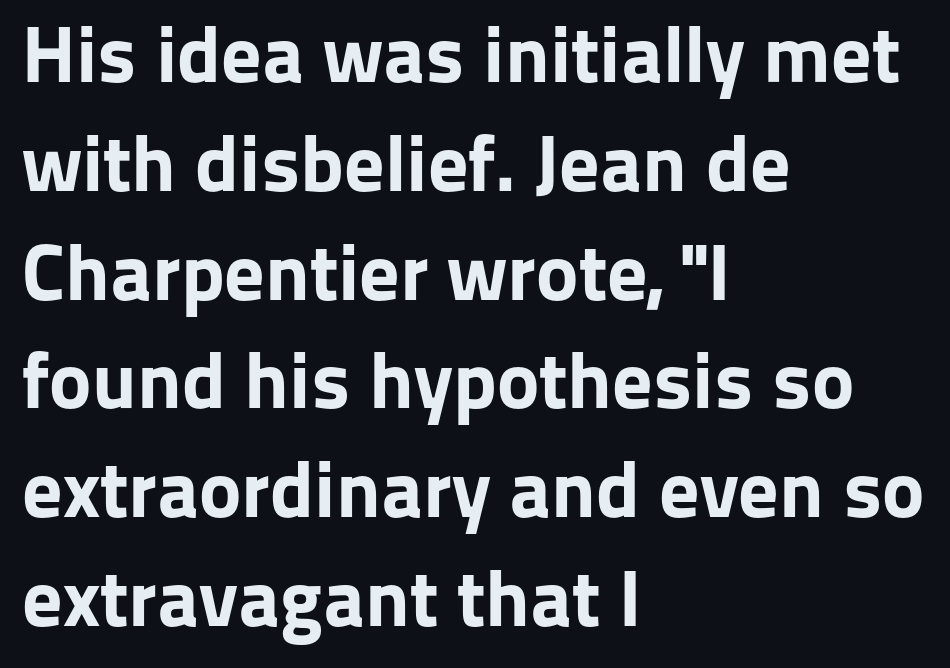
{"serif": "no", "italic": "no", "bold": "yes", "weight": "bold", "width": "normal", "stroke_contrast": "low", "x_height": "medium", "monospaced": "no", "underline": "no", "align": "left", "line_spacing": "normal", "line_spacing_ratio": 1.36, "letter_spacing": "normal", "letter_spacing_em": 0.0, "glyph_px": 80}
